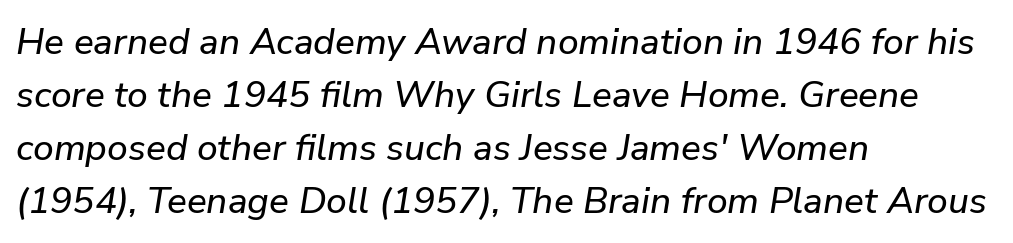
{"italic": "yes", "lean": "right", "slant_degrees": 9, "width": "normal", "stroke_contrast": "low", "x_height": "medium", "monospaced": "no", "underline": "no", "align": "left", "line_spacing": "normal", "line_spacing_ratio": 1.43, "letter_spacing": "normal", "letter_spacing_em": 0.0, "glyph_px": 37}
